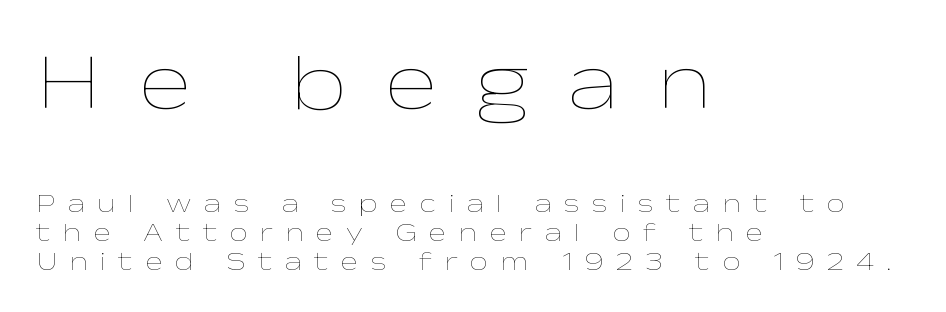
Q: Is the text bold? A: No.
Q: Is the text italic (slanted)? A: No, it is upright.
Q: Is the text underlined? A: No.
Q: How is the paragraph aligned? A: Left-aligned.
Q: Is the spacing between letters normal or unusually wide? A: Unusually wide.
Q: Is the spacing between lines tight, normal or loose? A: Tight.
Q: Which block of text is set in a larger size, the first (top) or the second (bottom)? A: The first (top) one.
Q: Width (condensed, normal, or wide)? A: Wide.
Q: Stroke contrast? A: Low.
Q: x-height? A: Medium.
Q: Monospaced? A: No.
